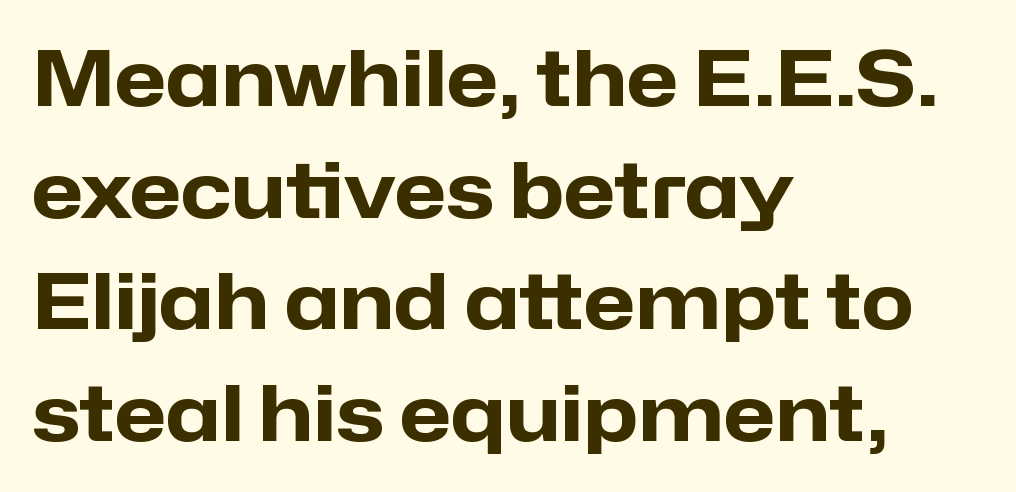
{"serif": "no", "italic": "no", "bold": "yes", "weight": "heavy", "width": "normal", "stroke_contrast": "low", "x_height": "medium", "monospaced": "no", "underline": "no", "align": "left", "line_spacing": "normal", "line_spacing_ratio": 1.47, "letter_spacing": "normal", "letter_spacing_em": 0.0, "glyph_px": 76}
